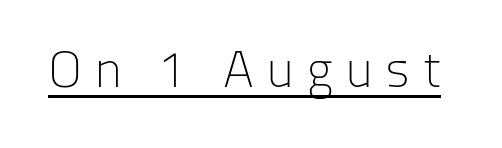
Q: Is the text bold? A: No.
Q: Is the text italic (slanted)? A: No, it is upright.
Q: Is the typeface a serif or a sans-serif typeface? A: Sans-serif.
Q: Is the text underlined? A: Yes.
Q: Is the spacing between letters normal or unusually wide? A: Unusually wide.
Q: Width (condensed, normal, or wide)? A: Normal.
Q: Stroke contrast? A: Low.
Q: x-height? A: Medium.
Q: Monospaced? A: No.
